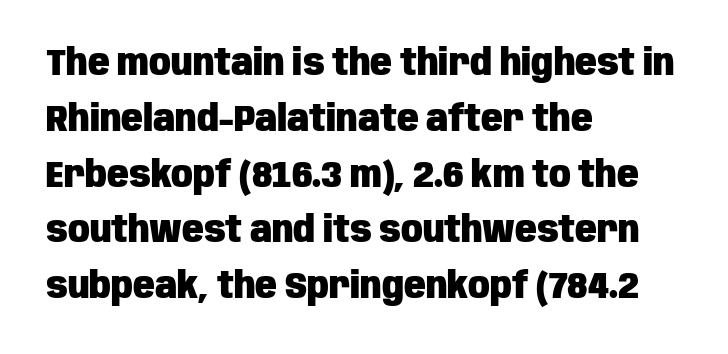
The image shows 36 px heavy, condensed sans-serif type, upright; set left-aligned, normal line spacing (1.55x), normal letter spacing, not underlined; low stroke contrast and a large x-height.
